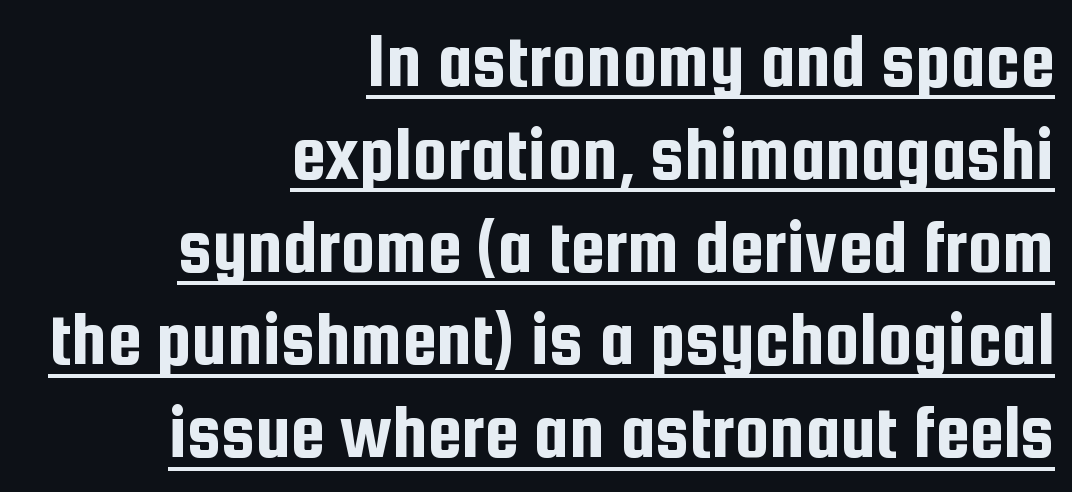
{"serif": "no", "italic": "no", "width": "condensed", "stroke_contrast": "low", "x_height": "medium", "monospaced": "no", "underline": "yes", "align": "right", "line_spacing_ratio": 1.19, "letter_spacing": "normal", "letter_spacing_em": 0.0, "glyph_px": 78}
